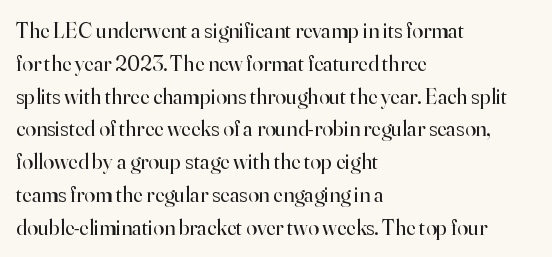
{"italic": "no", "bold": "no", "underline": "no", "align": "left", "line_spacing": "normal", "line_spacing_ratio": 1.49, "letter_spacing": "normal", "letter_spacing_em": 0.0, "glyph_px": 22}
